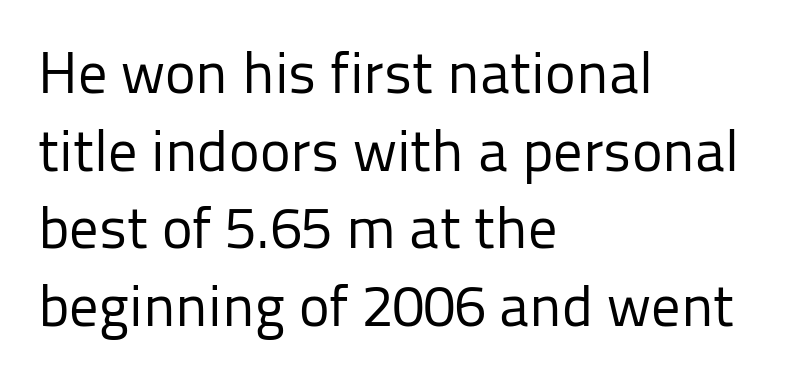
{"serif": "no", "italic": "no", "bold": "no", "weight": "regular", "width": "normal", "stroke_contrast": "low", "x_height": "medium", "monospaced": "no", "underline": "no", "align": "left", "line_spacing": "normal", "line_spacing_ratio": 1.34, "letter_spacing": "normal", "letter_spacing_em": 0.0, "glyph_px": 58}
